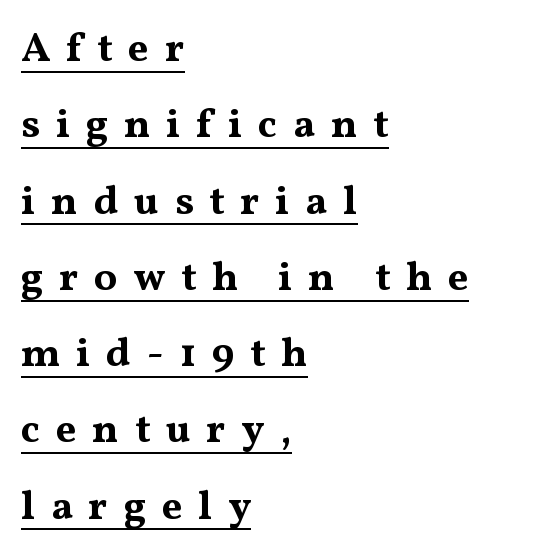
Q: Is the text bold? A: Yes.
Q: Is the text italic (slanted)? A: No, it is upright.
Q: Is the typeface a serif or a sans-serif typeface? A: Serif.
Q: Is the text underlined? A: Yes.
Q: How is the paragraph aligned? A: Left-aligned.
Q: Is the spacing between letters normal or unusually wide? A: Unusually wide.
Q: Width (condensed, normal, or wide)? A: Wide.
Q: Stroke contrast? A: Medium.
Q: x-height? A: Medium.
Q: Monospaced? A: No.
